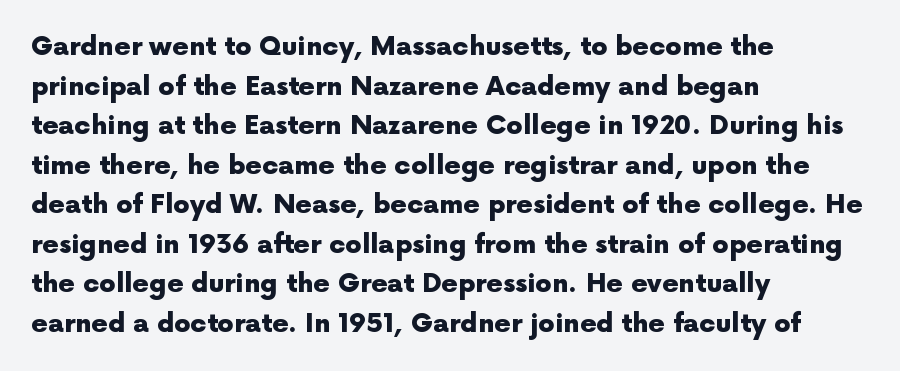
{"italic": "no", "bold": "yes", "underline": "no", "align": "left", "line_spacing": "normal", "line_spacing_ratio": 1.52, "letter_spacing": "normal", "letter_spacing_em": 0.0, "glyph_px": 26}
